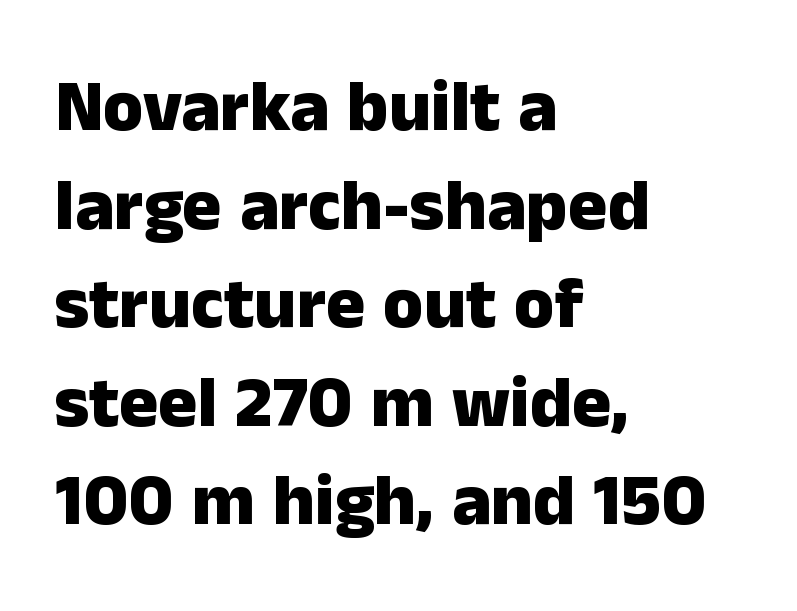
The image shows 73 px heavy sans-serif type, upright; set left-aligned, normal line spacing (1.35x), normal letter spacing, not underlined; low stroke contrast and a medium x-height.
